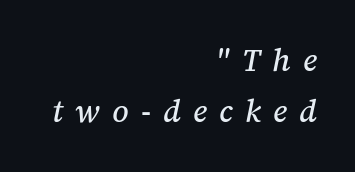
The image shows 31 px serif type, italic (leaning right); set right-aligned, normal line spacing (1.66x), unusually wide letter spacing (+0.39 em), not underlined; medium stroke contrast and a medium x-height.
